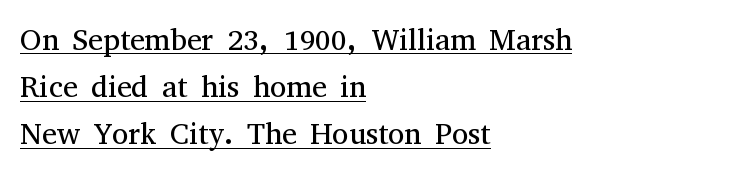
The image shows 30 px regular-weight serif type, upright; set left-aligned, normal line spacing (1.57x), normal letter spacing, underlined; medium stroke contrast and a medium x-height.
